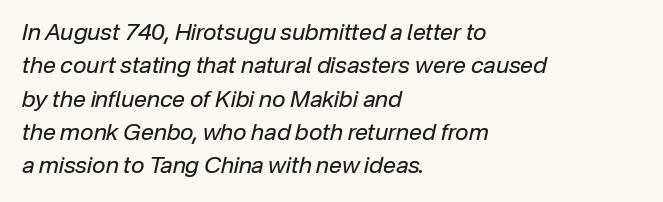
{"italic": "yes", "lean": "right", "slant_degrees": 12, "bold": "no", "underline": "no", "align": "left", "line_spacing": "normal", "line_spacing_ratio": 1.45, "letter_spacing": "normal", "letter_spacing_em": 0.0, "glyph_px": 23}
